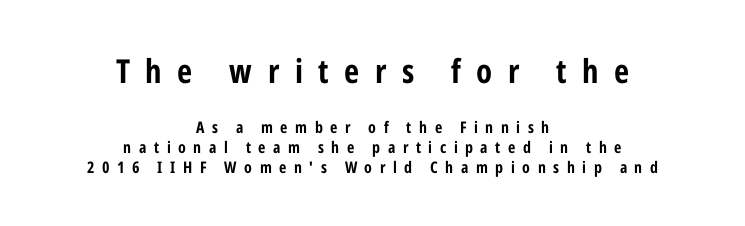
The image shows 33 px bold, condensed sans-serif type, upright; set centered, normal line spacing (1.26x), unusually wide letter spacing (+0.47 em), not underlined; the first (top) block is 2.06x larger; low stroke contrast and a medium x-height.
